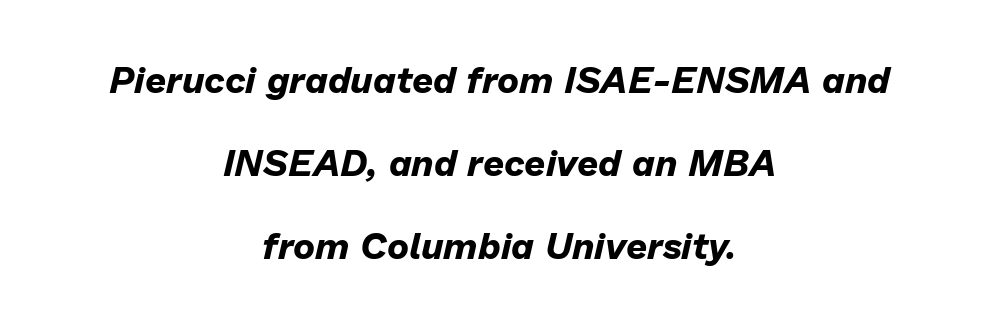
Q: Is the text bold? A: Yes.
Q: Is the text italic (slanted)? A: Yes, it leans right by about 13 degrees.
Q: Is the text underlined? A: No.
Q: How is the paragraph aligned? A: Centered.
Q: Is the spacing between letters normal or unusually wide? A: Normal.
Q: Is the spacing between lines tight, normal or loose? A: Loose.
Q: Width (condensed, normal, or wide)? A: Normal.
Q: Stroke contrast? A: Low.
Q: x-height? A: Medium.
Q: Monospaced? A: No.
